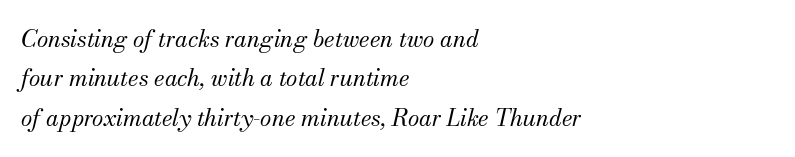
Q: Is the text bold? A: No.
Q: Is the text italic (slanted)? A: Yes, it leans right by about 13 degrees.
Q: Is the text underlined? A: No.
Q: How is the paragraph aligned? A: Left-aligned.
Q: Is the spacing between letters normal or unusually wide? A: Normal.
